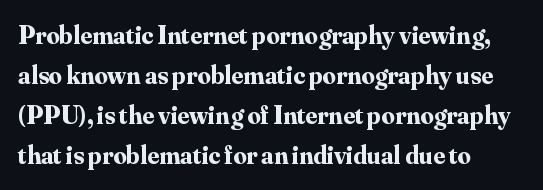
The letterforms sit shoulder to shoulder at normal distance. If you measured baseline to baseline, you'd find a middling distance. The specimen omits any rule beneath the text block's lines. These lines stack with their left ends in a neat column.
